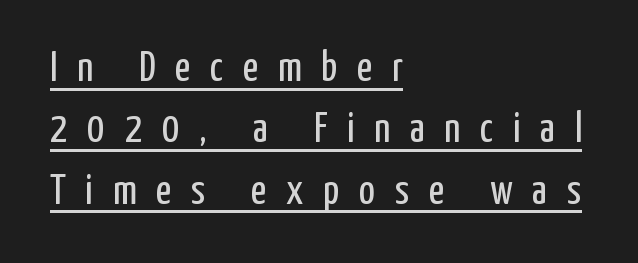
The image shows 42 px regular-weight, condensed sans-serif type, upright; set left-aligned, normal line spacing (1.46x), unusually wide letter spacing (+0.47 em), underlined; low stroke contrast and a medium x-height.
